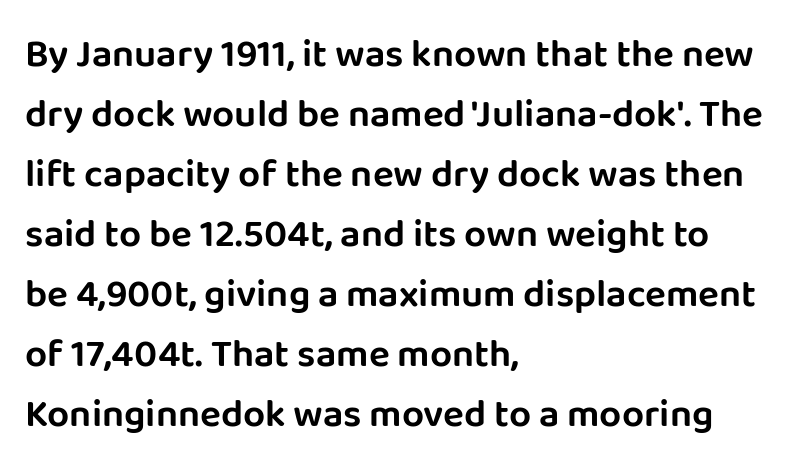
{"serif": "no", "italic": "no", "width": "normal", "stroke_contrast": "low", "x_height": "large", "monospaced": "no", "underline": "no", "align": "left", "line_spacing": "normal", "line_spacing_ratio": 1.54, "letter_spacing": "normal", "letter_spacing_em": 0.0, "glyph_px": 39}
